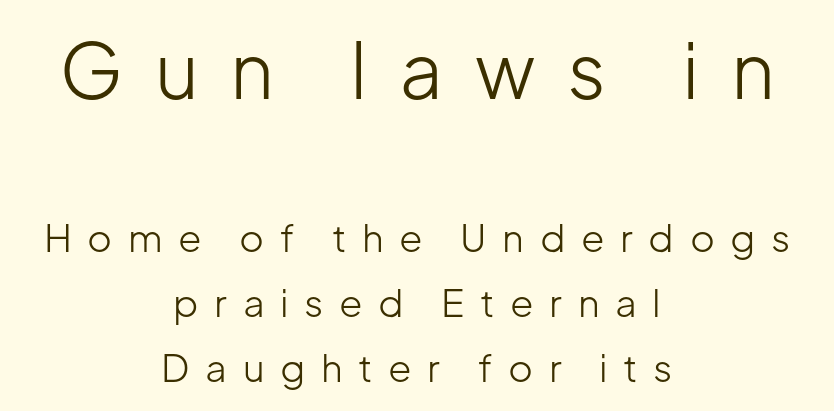
{"serif": "no", "italic": "no", "bold": "no", "weight": "light", "width": "normal", "stroke_contrast": "low", "x_height": "medium", "monospaced": "no", "underline": "no", "align": "center", "line_spacing_ratio": 1.71, "letter_spacing": "wide", "letter_spacing_em": 0.41, "larger_block": "first", "size_ratio": 2.03, "glyph_px": 77}
